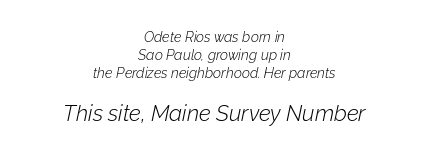
Default kerning and tracking; the words read as compact shapes. Larger block? The one below; the one above is distinctly smaller. The whole block is typeset with a tilt. Does the leading feel generous? No, just average. Visually the block forms a symmetrical silhouette, jagged on both flanks.
